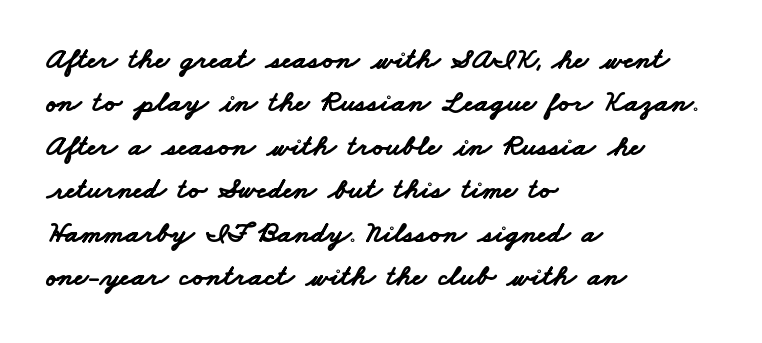
Underlining? Definitely not there. Nope, no serifs anywhere on these letters. Notice how the passage keeps a crisp vertical edge on the left only. The rendering uses a moderate line-height, typical for paragraphs. Note the varied advance widths — an 'i' is clearly narrower than an 'm'.
